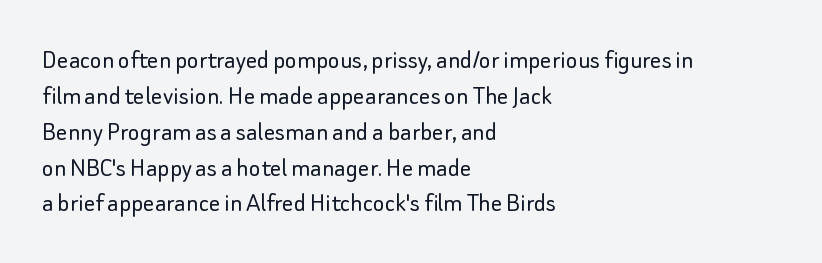
The image shows 28 px light sans-serif type, upright; set left-aligned, normal line spacing (1.28x), normal letter spacing, not underlined; low stroke contrast and a small x-height.
